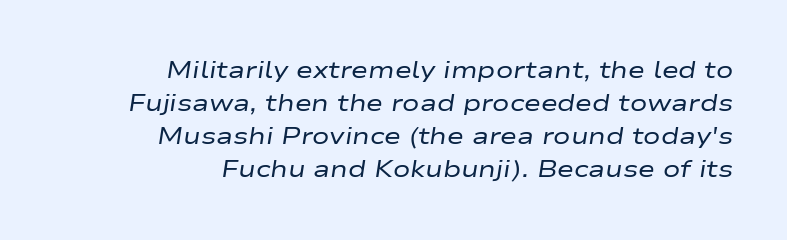
Q: Is the text bold? A: No.
Q: Is the text italic (slanted)? A: Yes, it leans right by about 9 degrees.
Q: Is the text underlined? A: No.
Q: How is the paragraph aligned? A: Right-aligned.
Q: Is the spacing between letters normal or unusually wide? A: Normal.
Q: Is the spacing between lines tight, normal or loose? A: Normal.
